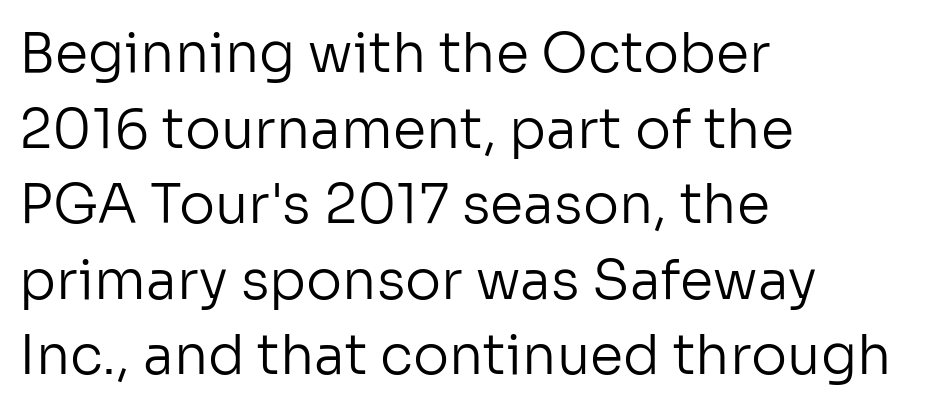
{"serif": "no", "italic": "no", "bold": "no", "weight": "regular", "width": "normal", "stroke_contrast": "low", "x_height": "medium", "monospaced": "no", "underline": "no", "align": "left", "line_spacing": "normal", "line_spacing_ratio": 1.4, "letter_spacing": "normal", "letter_spacing_em": 0.0, "glyph_px": 54}
